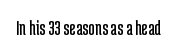
{"italic": "no", "bold": "no", "underline": "no", "letter_spacing": "normal", "letter_spacing_em": 0.0, "glyph_px": 22}
